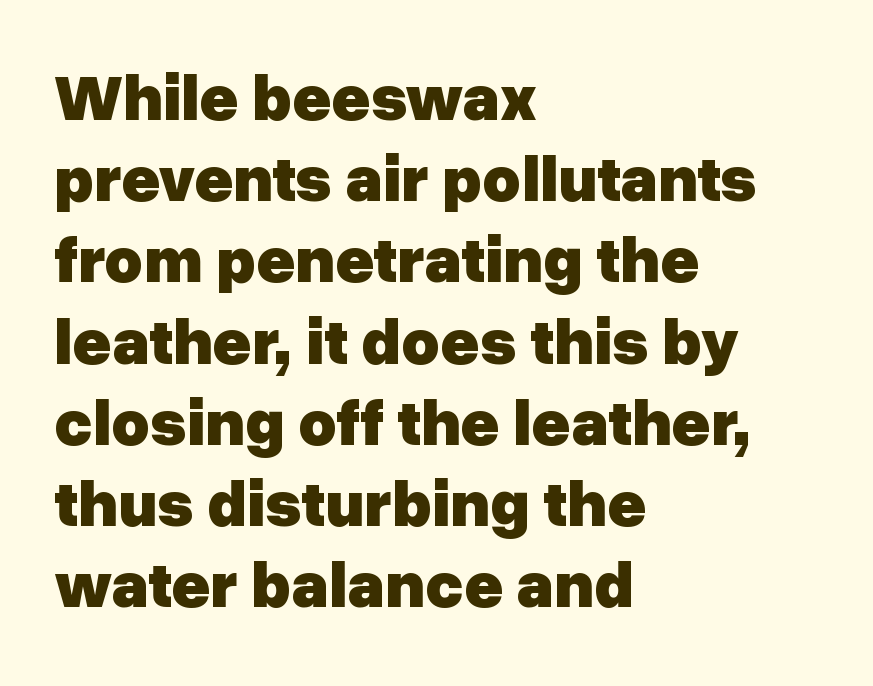
{"serif": "no", "italic": "no", "bold": "yes", "weight": "heavy", "width": "normal", "stroke_contrast": "low", "x_height": "medium", "monospaced": "no", "underline": "no", "align": "left", "line_spacing_ratio": 1.23, "letter_spacing": "normal", "letter_spacing_em": 0.0, "glyph_px": 66}
